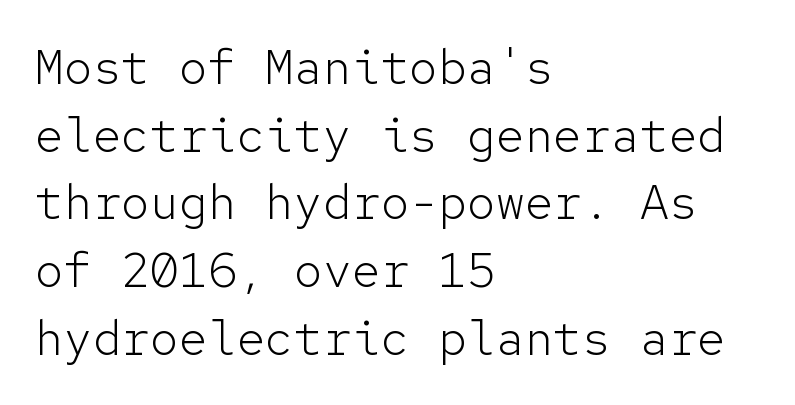
{"serif": "no", "italic": "no", "bold": "no", "weight": "light", "width": "normal", "stroke_contrast": "low", "x_height": "medium", "monospaced": "yes", "underline": "no", "align": "left", "line_spacing": "normal", "line_spacing_ratio": 1.41, "letter_spacing": "normal", "letter_spacing_em": 0.0, "glyph_px": 48}
